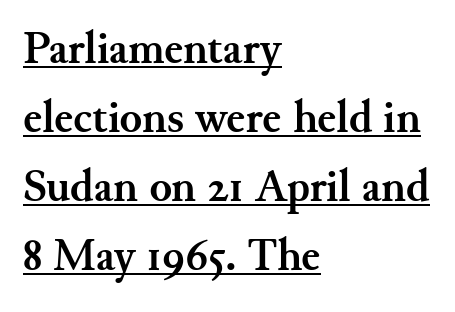
The image shows 46 px semibold serif type, upright; set left-aligned, normal line spacing (1.5x), normal letter spacing, underlined; medium stroke contrast and a small x-height.
